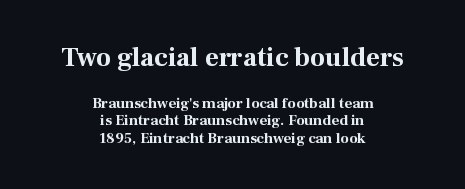
{"italic": "no", "bold": "yes", "underline": "no", "align": "center", "line_spacing_ratio": 1.16, "letter_spacing": "normal", "letter_spacing_em": 0.0, "larger_block": "first", "size_ratio": 1.8, "glyph_px": 27}
